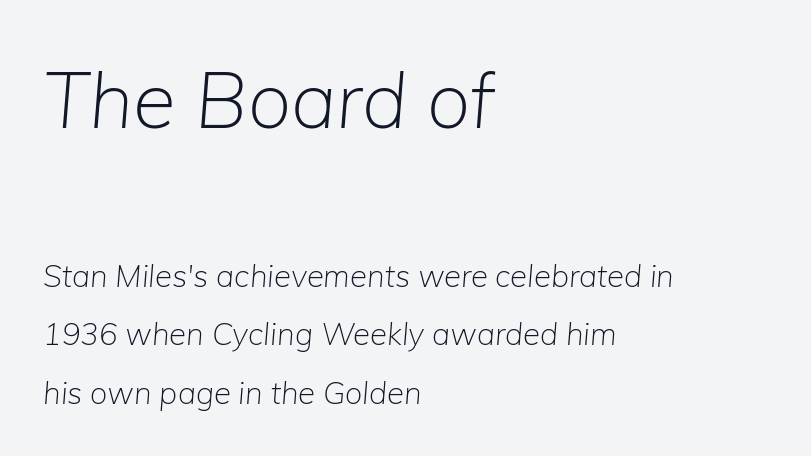
{"italic": "yes", "lean": "right", "slant_degrees": 5, "bold": "no", "weight": "light", "width": "normal", "stroke_contrast": "low", "x_height": "medium", "monospaced": "no", "underline": "no", "align": "left", "line_spacing_ratio": 1.89, "letter_spacing": "normal", "letter_spacing_em": 0.0, "larger_block": "first", "size_ratio": 2.52, "glyph_px": 78}
